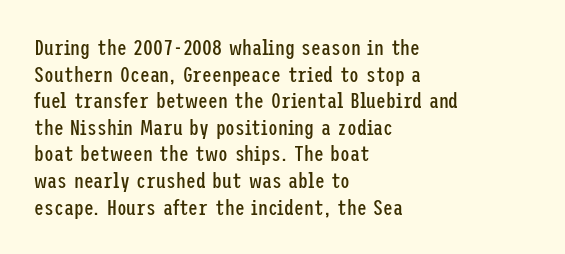
{"italic": "no", "bold": "no", "underline": "no", "align": "left", "line_spacing_ratio": 1.21, "letter_spacing": "normal", "letter_spacing_em": 0.0, "glyph_px": 22}
